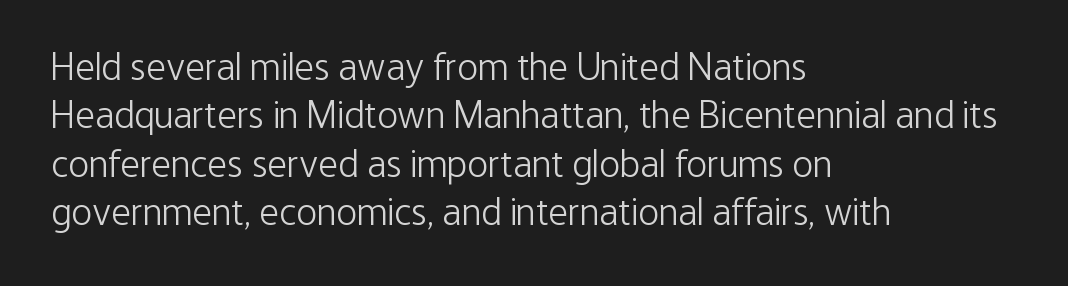
The image shows 39 px light, condensed sans-serif type, upright; set left-aligned, line spacing 1.24x, normal letter spacing, not underlined; low stroke contrast and a medium x-height.
